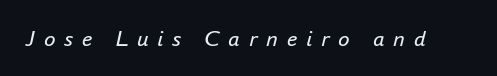
Q: Is the text bold? A: No.
Q: Is the text italic (slanted)? A: Yes, it leans right by about 16 degrees.
Q: Is the text underlined? A: No.
Q: Is the spacing between letters normal or unusually wide? A: Unusually wide.
